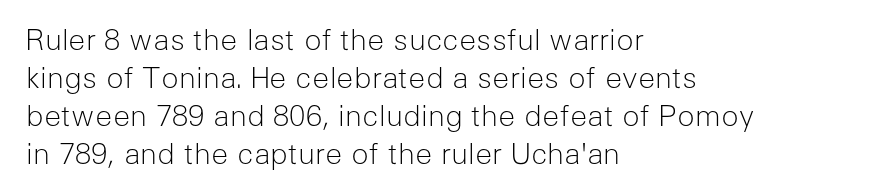
The image shows 29 px light sans-serif type, upright; set left-aligned, normal line spacing (1.31x), normal letter spacing, not underlined; low stroke contrast and a medium x-height.
